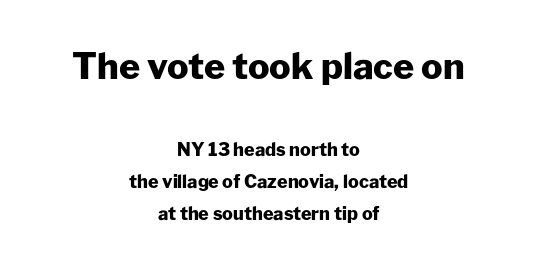
{"serif": "no", "italic": "no", "bold": "yes", "weight": "heavy", "width": "normal", "stroke_contrast": "low", "x_height": "medium", "monospaced": "no", "underline": "no", "align": "center", "line_spacing_ratio": 1.8, "letter_spacing": "normal", "letter_spacing_em": 0.0, "larger_block": "first", "size_ratio": 2.0, "glyph_px": 36}
